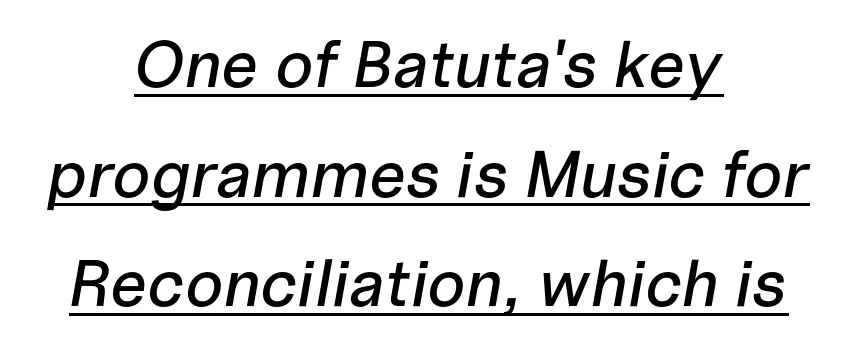
{"italic": "yes", "lean": "right", "slant_degrees": 10, "width": "normal", "stroke_contrast": "low", "x_height": "medium", "monospaced": "no", "underline": "yes", "align": "center", "line_spacing": "normal", "line_spacing_ratio": 1.66, "letter_spacing": "normal", "letter_spacing_em": 0.0, "glyph_px": 66}
